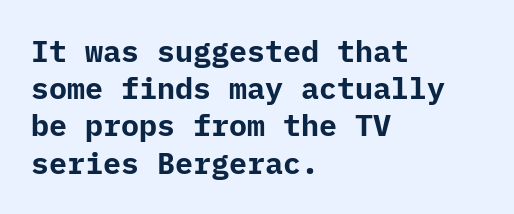
The lines are quadded left. Any mark beneath the type? The region is blank. Do the letters lean? They stand straight. Serifs: no, the terminals of the letterforms are clean.
